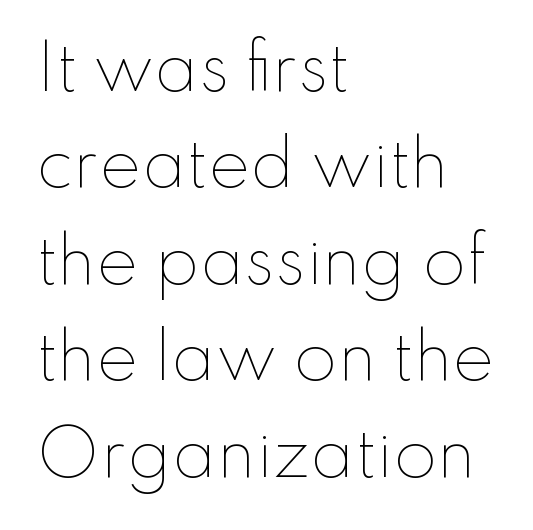
The image shows 63 px thin type, upright; set left-aligned, normal line spacing (1.53x), normal letter spacing, not underlined; low stroke contrast and a small x-height.
